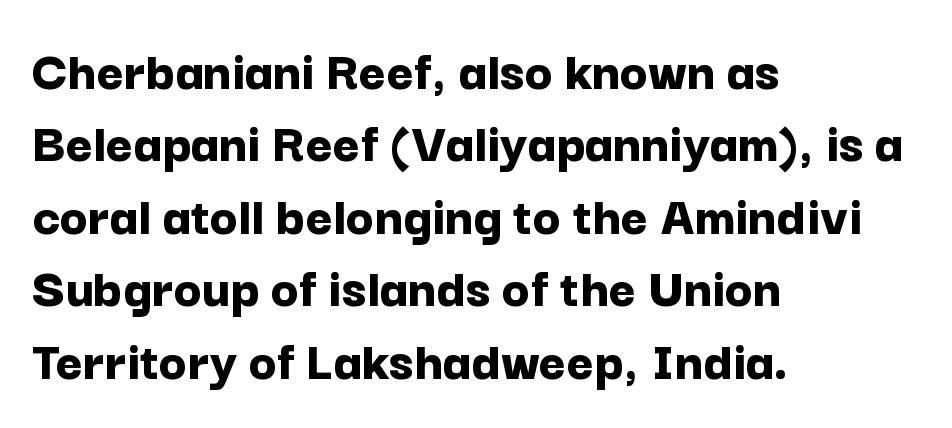
Q: Is the text bold? A: Yes.
Q: Is the text italic (slanted)? A: No, it is upright.
Q: Is the typeface a serif or a sans-serif typeface? A: Sans-serif.
Q: Is the text underlined? A: No.
Q: How is the paragraph aligned? A: Left-aligned.
Q: Is the spacing between letters normal or unusually wide? A: Normal.
Q: Is the spacing between lines tight, normal or loose? A: Normal.
Q: Width (condensed, normal, or wide)? A: Normal.
Q: Stroke contrast? A: Low.
Q: x-height? A: Medium.
Q: Monospaced? A: No.
